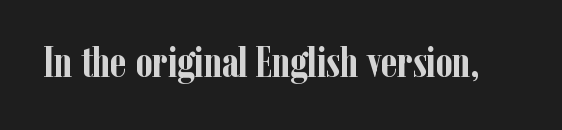
{"serif": "yes", "italic": "no", "bold": "yes", "weight": "semibold", "width": "condensed", "stroke_contrast": "low", "x_height": "medium", "monospaced": "no", "underline": "no", "letter_spacing": "normal", "letter_spacing_em": 0.0, "glyph_px": 43}
